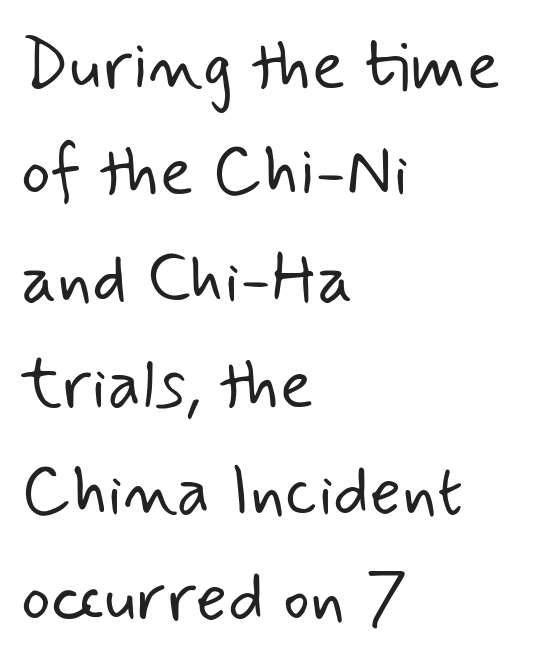
{"serif": "no", "bold": "no", "weight": "light", "width": "normal", "stroke_contrast": "low", "x_height": "small", "monospaced": "no", "underline": "no", "align": "left", "line_spacing": "normal", "line_spacing_ratio": 1.52, "letter_spacing": "normal", "letter_spacing_em": 0.0, "glyph_px": 70}
